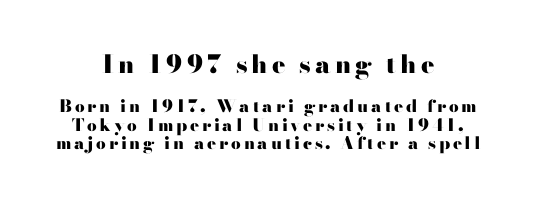
Casual observation: everything's sitting right in the middle. Of the two passages, the one on top uses the larger point size. This is the regular roman posture of the typeface. Strong, thick strokes mark this as bold type. Beneath every word, the page is bare. Vertical spacing — tight.
